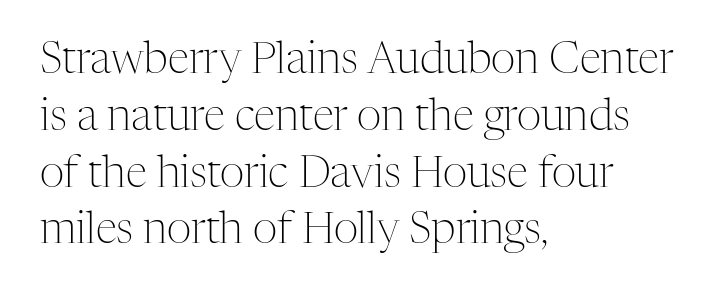
Q: Is the text bold? A: No.
Q: Is the text italic (slanted)? A: No, it is upright.
Q: Is the typeface a serif or a sans-serif typeface? A: Serif.
Q: Is the text underlined? A: No.
Q: How is the paragraph aligned? A: Left-aligned.
Q: Is the spacing between letters normal or unusually wide? A: Normal.
Q: Is the spacing between lines tight, normal or loose? A: Normal.
Q: Width (condensed, normal, or wide)? A: Normal.
Q: Stroke contrast? A: Medium.
Q: x-height? A: Medium.
Q: Monospaced? A: No.
